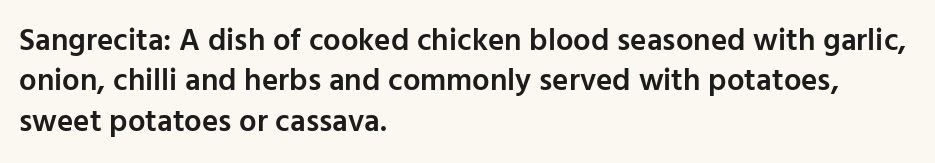
Q: Is the text bold? A: Semi-bold.
Q: Is the text italic (slanted)? A: No, it is upright.
Q: Is the typeface a serif or a sans-serif typeface? A: Sans-serif.
Q: Is the text underlined? A: No.
Q: How is the paragraph aligned? A: Left-aligned.
Q: Is the spacing between letters normal or unusually wide? A: Normal.
Q: Is the spacing between lines tight, normal or loose? A: Normal.
Q: Width (condensed, normal, or wide)? A: Normal.
Q: Stroke contrast? A: Low.
Q: x-height? A: Medium.
Q: Monospaced? A: No.
